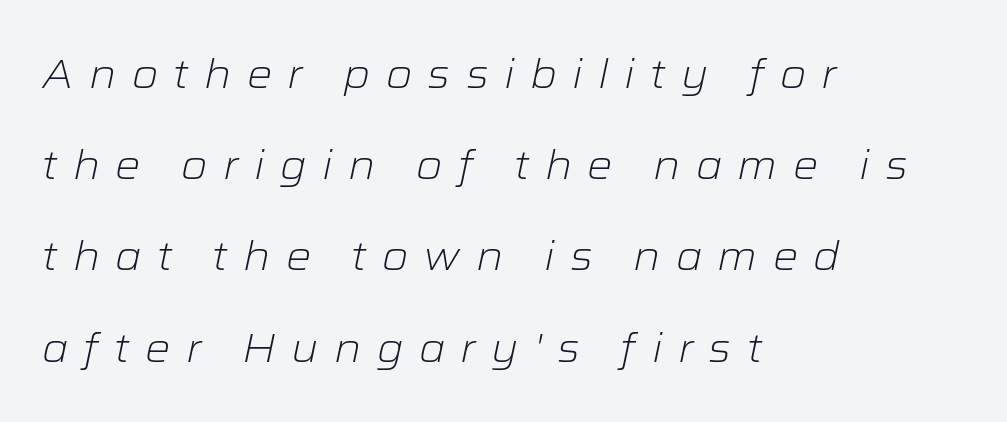
The image shows 40 px light, wide type, italic (leaning right); set left-aligned, loose line spacing (2.28x), unusually wide letter spacing (+0.38 em), not underlined; low stroke contrast and a medium x-height.
